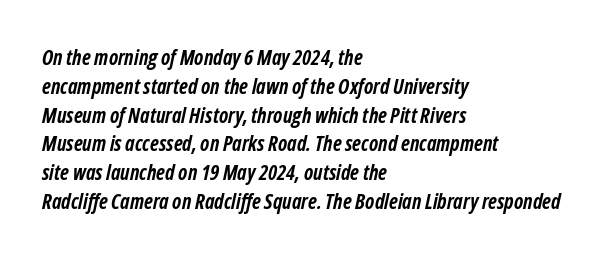
{"italic": "yes", "lean": "right", "slant_degrees": 12, "bold": "yes", "underline": "no", "align": "left", "line_spacing": "normal", "line_spacing_ratio": 1.37, "letter_spacing": "normal", "letter_spacing_em": 0.0, "glyph_px": 21}
